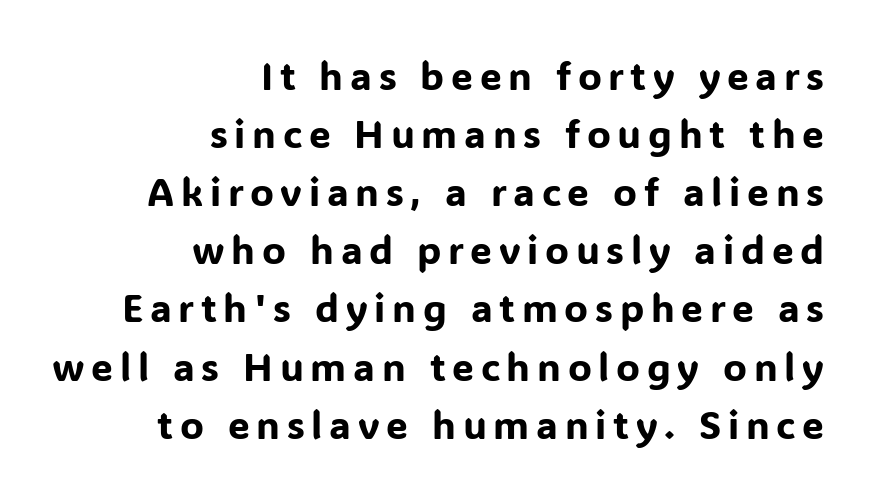
The image shows 39 px sans-serif type, upright; set right-aligned, normal line spacing (1.49x), not underlined; low stroke contrast and a medium x-height.
